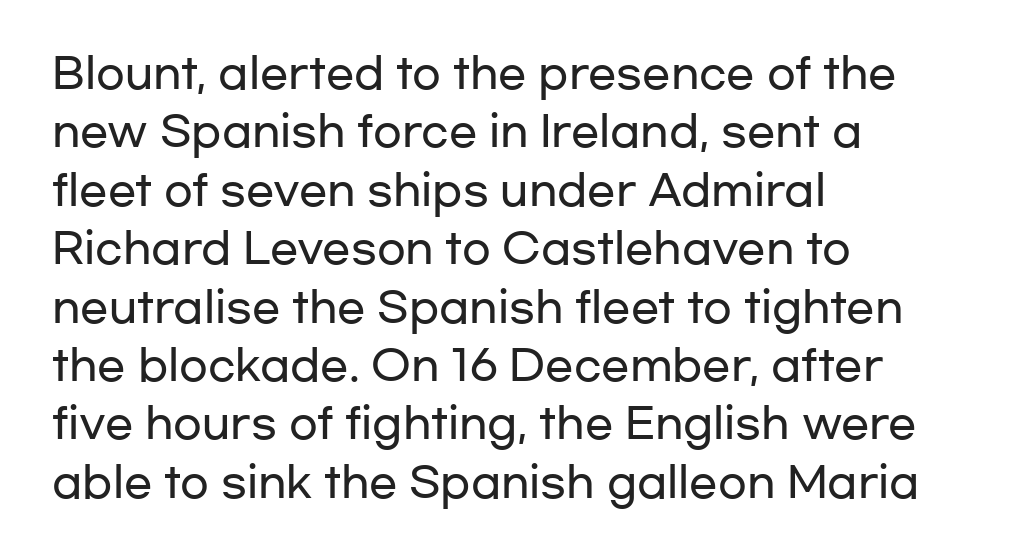
Characters remain perfectly vertical along every line. Varying glyph widths throughout — classic text-font behaviour. Characters follow at the spacing the type designer built in. Layout note: lines flush left.
